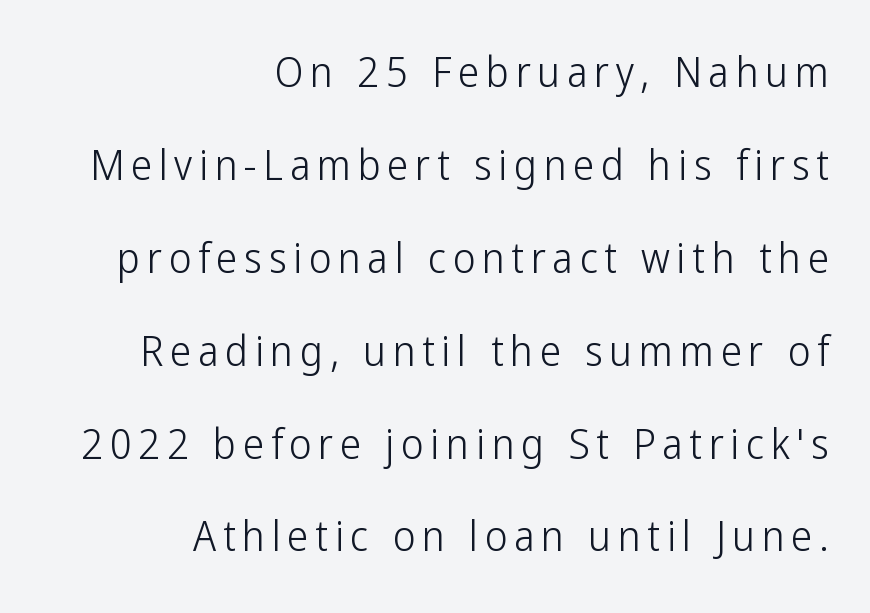
{"serif": "no", "italic": "no", "bold": "no", "weight": "light", "width": "condensed", "stroke_contrast": "low", "x_height": "medium", "monospaced": "no", "underline": "no", "align": "right", "line_spacing": "loose", "line_spacing_ratio": 2.16, "glyph_px": 43}
